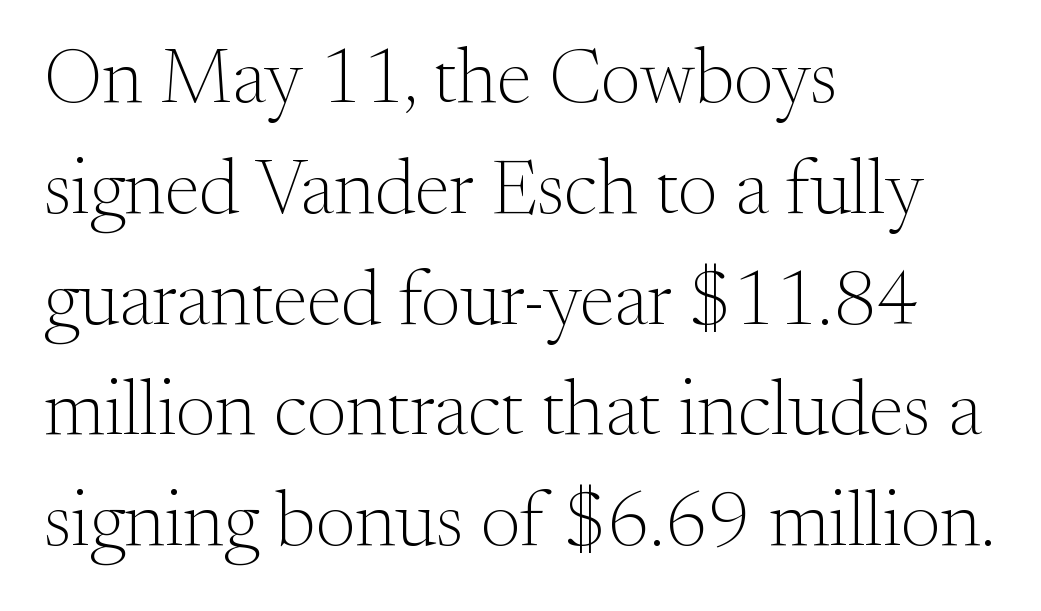
Q: Is the text bold? A: No.
Q: Is the text italic (slanted)? A: No, it is upright.
Q: Is the typeface a serif or a sans-serif typeface? A: Serif.
Q: Is the text underlined? A: No.
Q: How is the paragraph aligned? A: Left-aligned.
Q: Is the spacing between letters normal or unusually wide? A: Normal.
Q: Is the spacing between lines tight, normal or loose? A: Normal.
Q: Width (condensed, normal, or wide)? A: Normal.
Q: Stroke contrast? A: Medium.
Q: x-height? A: Small.
Q: Monospaced? A: No.
